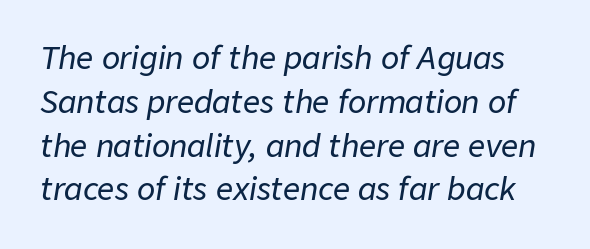
{"italic": "yes", "lean": "right", "slant_degrees": 9, "width": "normal", "stroke_contrast": "low", "x_height": "medium", "monospaced": "no", "underline": "no", "line_spacing": "normal", "line_spacing_ratio": 1.46, "letter_spacing": "normal", "letter_spacing_em": 0.0, "glyph_px": 30}
